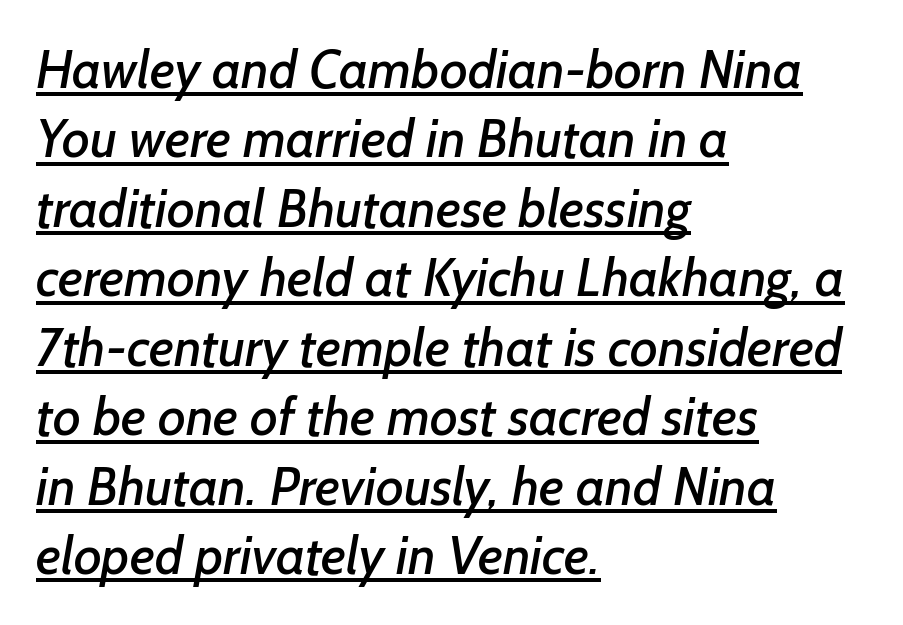
The image shows 53 px sans-serif type; set left-aligned, normal line spacing (1.31x), normal letter spacing, underlined; low stroke contrast and a medium x-height.
